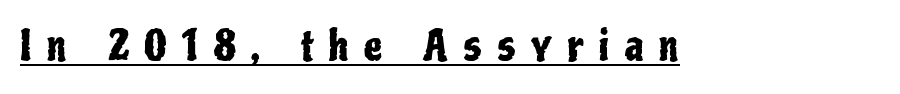
The image shows 41 px condensed sans-serif type, upright; set unusually wide letter spacing (+0.38 em), underlined; low stroke contrast and a medium x-height.
